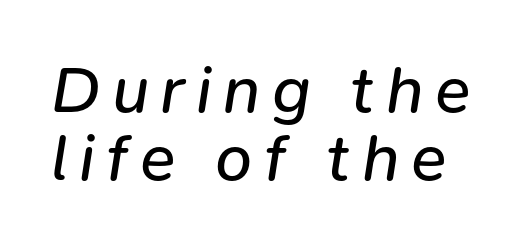
Q: Is the text bold? A: No.
Q: Is the text italic (slanted)? A: Yes, it leans right by about 9 degrees.
Q: Is the text underlined? A: No.
Q: Is the spacing between lines tight, normal or loose? A: Tight.
Q: Width (condensed, normal, or wide)? A: Normal.
Q: Stroke contrast? A: Low.
Q: x-height? A: Medium.
Q: Monospaced? A: No.
